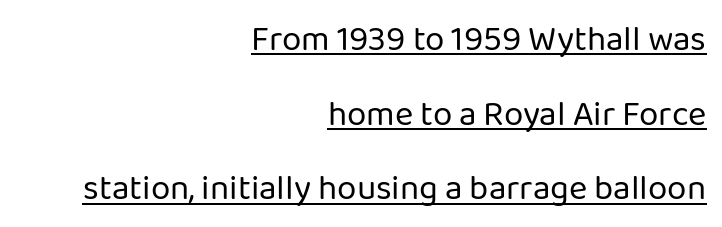
Q: Is the text bold? A: No.
Q: Is the text italic (slanted)? A: No, it is upright.
Q: Is the typeface a serif or a sans-serif typeface? A: Sans-serif.
Q: Is the text underlined? A: Yes.
Q: How is the paragraph aligned? A: Right-aligned.
Q: Is the spacing between letters normal or unusually wide? A: Normal.
Q: Is the spacing between lines tight, normal or loose? A: Loose.
Q: Width (condensed, normal, or wide)? A: Normal.
Q: Stroke contrast? A: Low.
Q: x-height? A: Medium.
Q: Monospaced? A: No.
